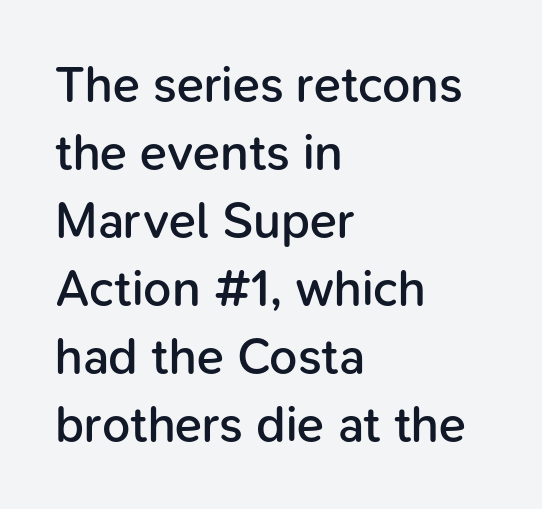
Typesetter's note: demi weight, one step under bold. Proportional: the letters do not fall into vertical columns. Honestly, the letter spacing is just normal — you wouldn't notice it. Whoever set this chose a conventional vertical rhythm. Serif or sans? Sans — the stroke terminals are bare. Letters rest on an invisible, unmarked baseline.
